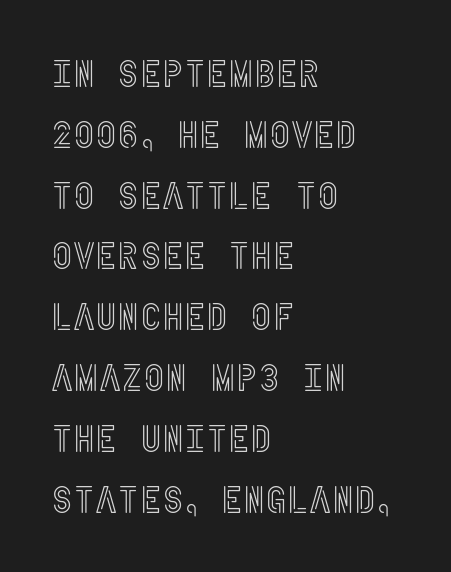
The image shows 38 px condensed type, upright; set left-aligned, normal line spacing (1.6x), normal letter spacing, not underlined; a large x-height.
